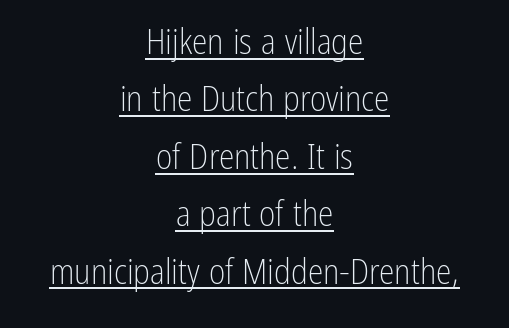
Think of a printed novel: that variable character pitch is what you see here. Baseline-to-baseline distance is the conventional proportion of letter height. Is there any slant? The stems are plumb. The typeface chosen for these lines omits serifs. The whitespace from short lines is split evenly between both sides.
